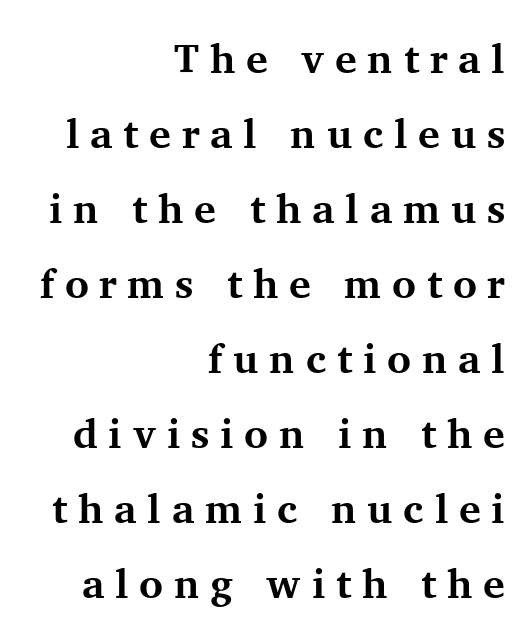
The image shows 41 px bold serif type, upright; set right-aligned, line spacing 1.83x, unusually wide letter spacing (+0.26 em), not underlined; medium stroke contrast and a medium x-height.
